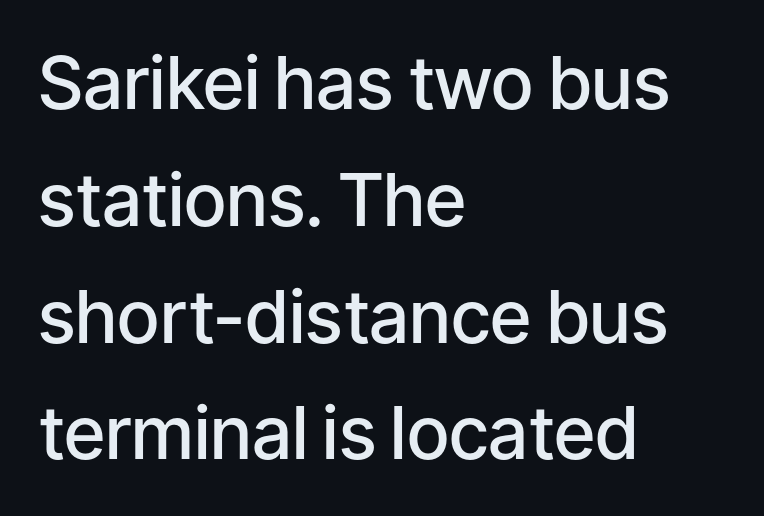
The image shows 73 px semibold sans-serif type, upright; set left-aligned, normal line spacing (1.6x), normal letter spacing, not underlined; low stroke contrast and a medium x-height.
